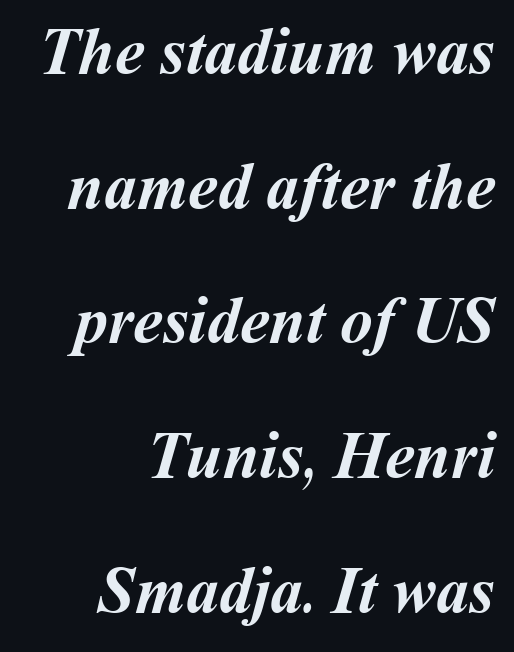
The image shows 66 px semibold type; set right-aligned, loose line spacing (2.04x), normal letter spacing, not underlined; medium stroke contrast and a medium x-height.
